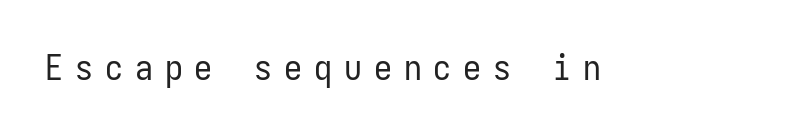
The image shows 36 px regular-weight, condensed sans-serif type, upright, monospaced; set unusually wide letter spacing (+0.33 em), not underlined; low stroke contrast and a medium x-height.
